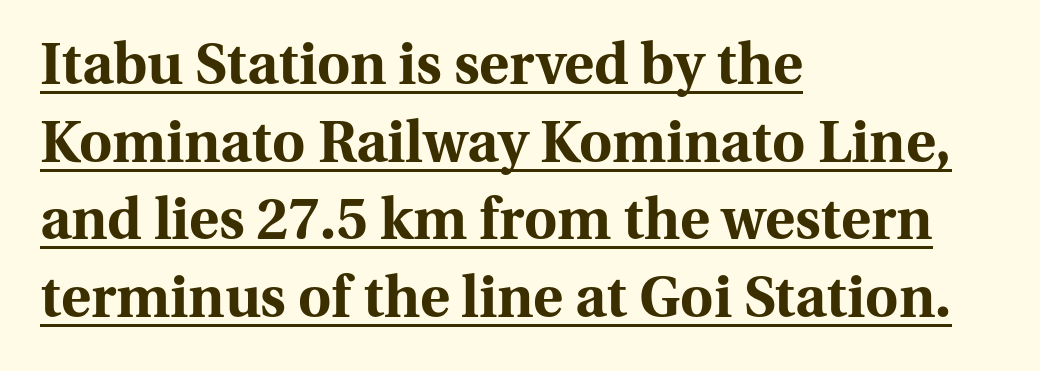
The image shows 57 px bold serif type, upright; set left-aligned, normal line spacing (1.36x), normal letter spacing, underlined; medium stroke contrast and a medium x-height.
